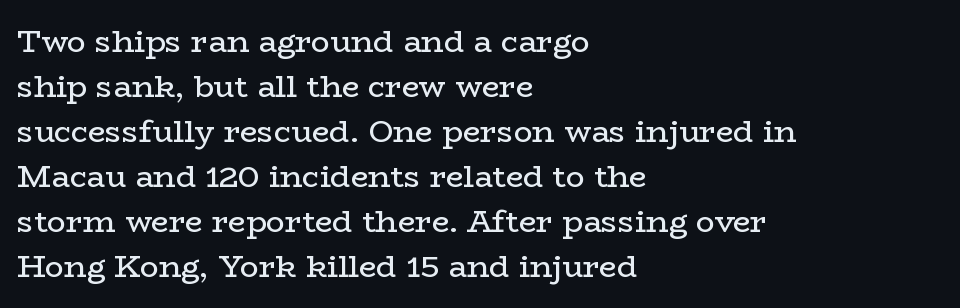
{"serif": "yes", "italic": "no", "bold": "no", "weight": "regular", "width": "wide", "stroke_contrast": "low", "x_height": "medium", "monospaced": "no", "underline": "no", "align": "left", "line_spacing": "normal", "line_spacing_ratio": 1.45, "letter_spacing": "normal", "letter_spacing_em": 0.0, "glyph_px": 31}
